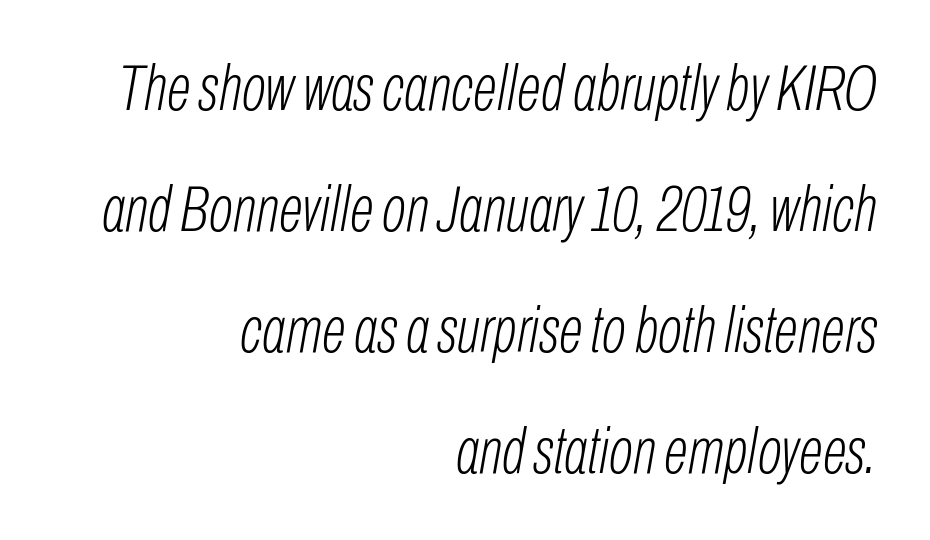
The image shows 64 px light, condensed type, italic (leaning right); set right-aligned, line spacing 1.89x, normal letter spacing, not underlined; low stroke contrast and a medium x-height.
